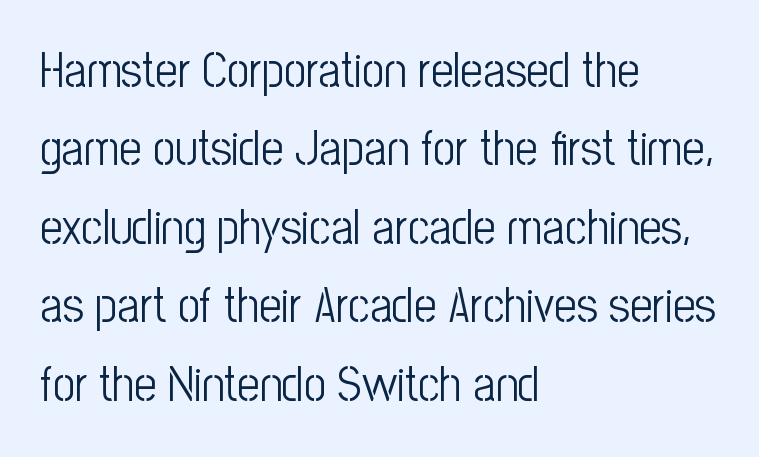
The image shows 49 px light, condensed sans-serif type, upright; set left-aligned, normal line spacing (1.6x), normal letter spacing, not underlined; low stroke contrast and a medium x-height.
